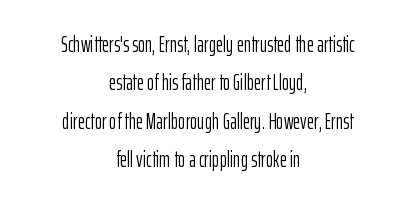
The glyphs are unaccompanied by any horizontal stroke below them. The lines in this sample share a center point and differ in where they start and stop. Ascenders rise straight up at ninety degrees. On a weight scale, this lands at 450 or below. There is no visible air inserted between adjacent glyphs.
